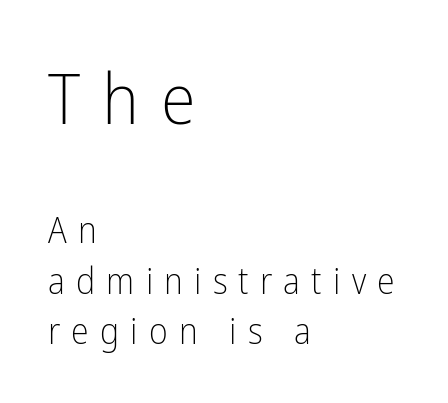
The image shows 71 px light, condensed sans-serif type, upright; set left-aligned, normal line spacing (1.4x), unusually wide letter spacing (+0.31 em), not underlined; the first (top) block is 1.97x larger; low stroke contrast and a medium x-height.
